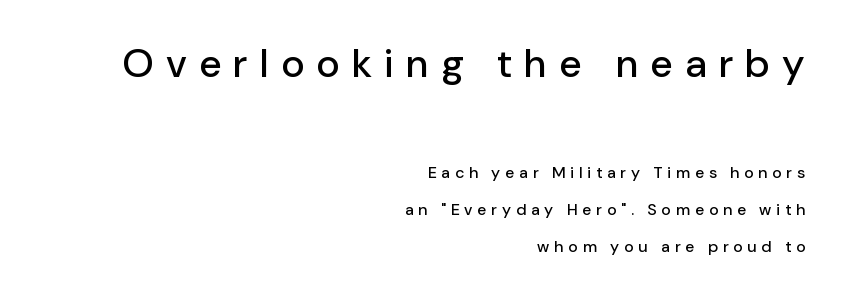
The image shows 40 px sans-serif type, upright; set right-aligned, loose line spacing (2.32x), unusually wide letter spacing (+0.3 em), not underlined; the first (top) block is 2.5x larger; low stroke contrast and a medium x-height.
